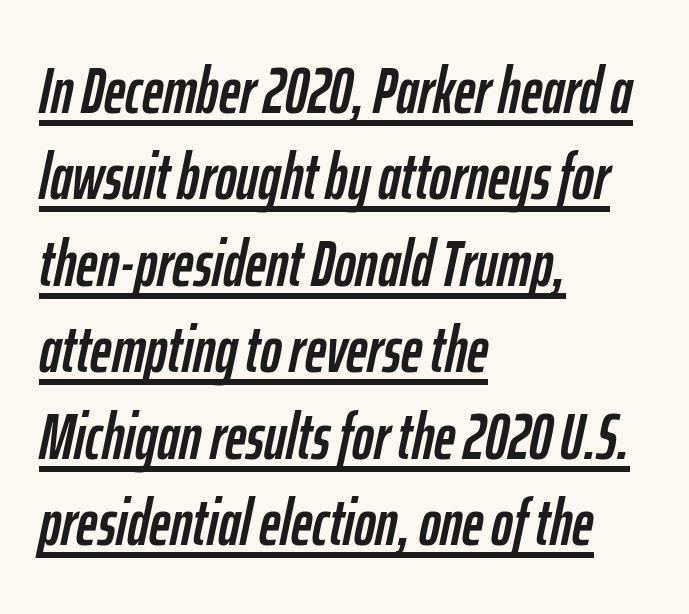
Q: Is the text italic (slanted)? A: Yes, it leans right by about 12 degrees.
Q: Is the text underlined? A: Yes.
Q: How is the paragraph aligned? A: Left-aligned.
Q: Is the spacing between letters normal or unusually wide? A: Normal.
Q: Is the spacing between lines tight, normal or loose? A: Normal.
Q: Width (condensed, normal, or wide)? A: Condensed.
Q: Stroke contrast? A: Low.
Q: x-height? A: Medium.
Q: Monospaced? A: No.
